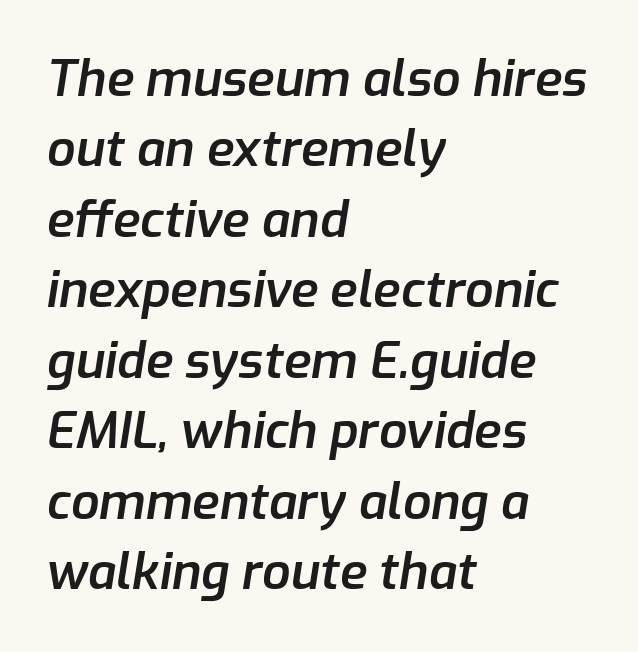
Glyph-to-glyph distance matches everyday printed text. This is the in-between weight designers call semibold or demi. Descender tails drop into unmarked territory. Here the designer chose a conventional face with non-uniform glyph widths. Horizontal alignment here is leftward, the default for most running prose.
